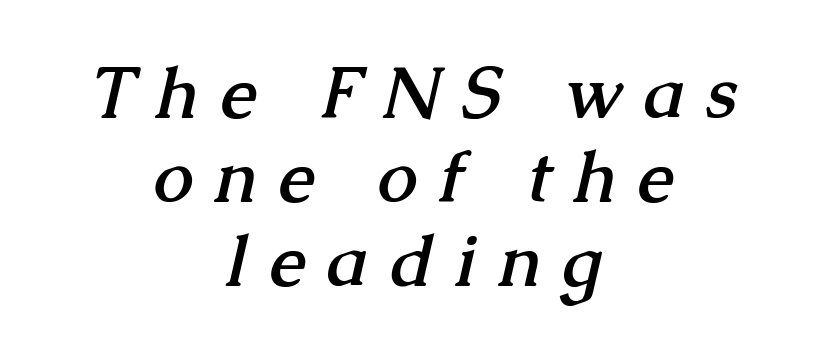
{"serif": "yes", "bold": "yes", "weight": "semibold", "width": "normal", "stroke_contrast": "medium", "x_height": "medium", "monospaced": "no", "underline": "no", "align": "center", "line_spacing_ratio": 1.18, "letter_spacing": "wide", "letter_spacing_em": 0.32, "glyph_px": 71}
